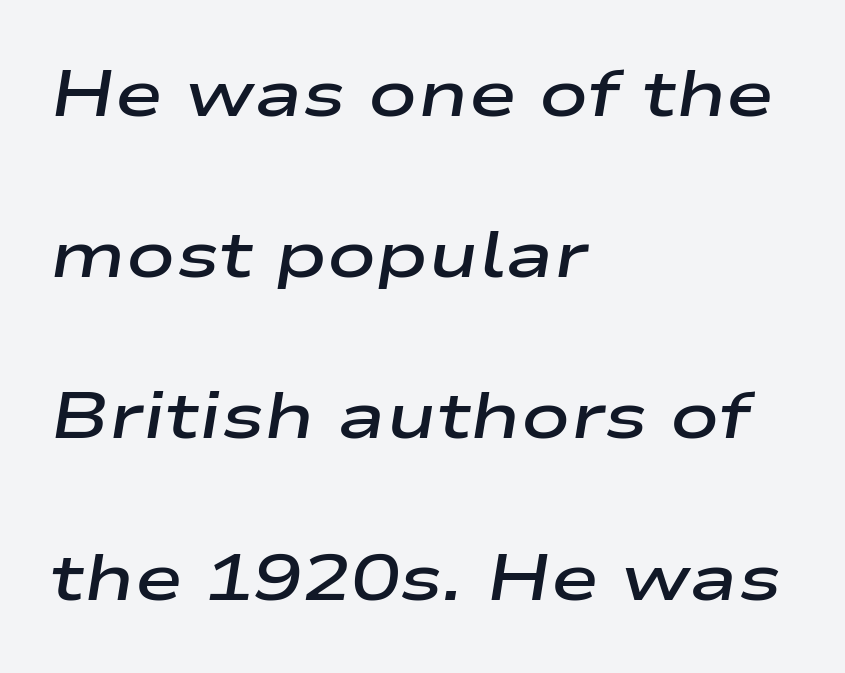
{"italic": "yes", "lean": "right", "slant_degrees": 9, "bold": "semi", "weight": "semibold", "width": "wide", "stroke_contrast": "low", "x_height": "medium", "monospaced": "no", "underline": "no", "align": "left", "line_spacing": "loose", "line_spacing_ratio": 2.48, "letter_spacing": "normal", "letter_spacing_em": 0.0, "glyph_px": 65}
